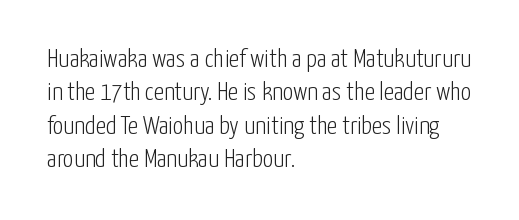
Compared with typical paragraphs, the rows here are spaced about the same. The letters stand straight up with perfectly vertical stems. Short and long lines alike share a common starting point at left. Is the stroke heavy? The answer is a plain regular-or-lighter. In terms of letterspacing, this is plain default setting. Just letters on the line, the space beneath them empty.
